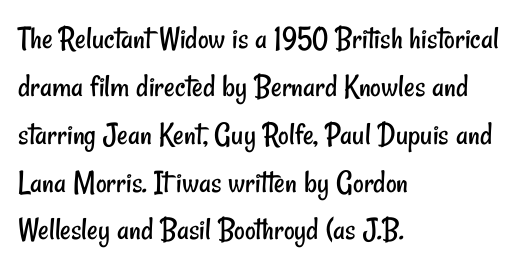
{"serif": "no", "bold": "no", "weight": "regular", "width": "condensed", "stroke_contrast": "low", "x_height": "small", "monospaced": "no", "underline": "no", "align": "left", "line_spacing": "normal", "line_spacing_ratio": 1.45, "letter_spacing": "normal", "letter_spacing_em": 0.0, "glyph_px": 33}
